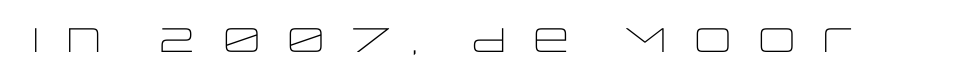
Note the varied advance widths — an 'i' is clearly narrower than an 'm'. A bare baseline throughout the passage. The axis of the letterforms is exactly vertical. A light-to-regular cut is what we see here. Short note: letters widely spaced.
